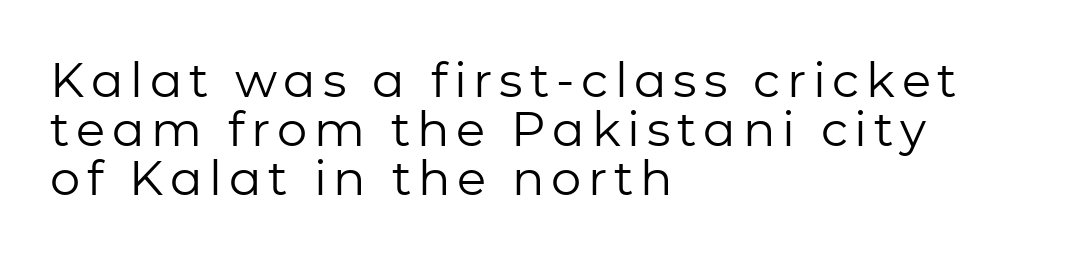
{"serif": "no", "italic": "no", "bold": "no", "weight": "regular", "width": "normal", "stroke_contrast": "low", "x_height": "medium", "monospaced": "no", "underline": "no", "align": "left", "line_spacing": "tight", "line_spacing_ratio": 1.02, "glyph_px": 48}
